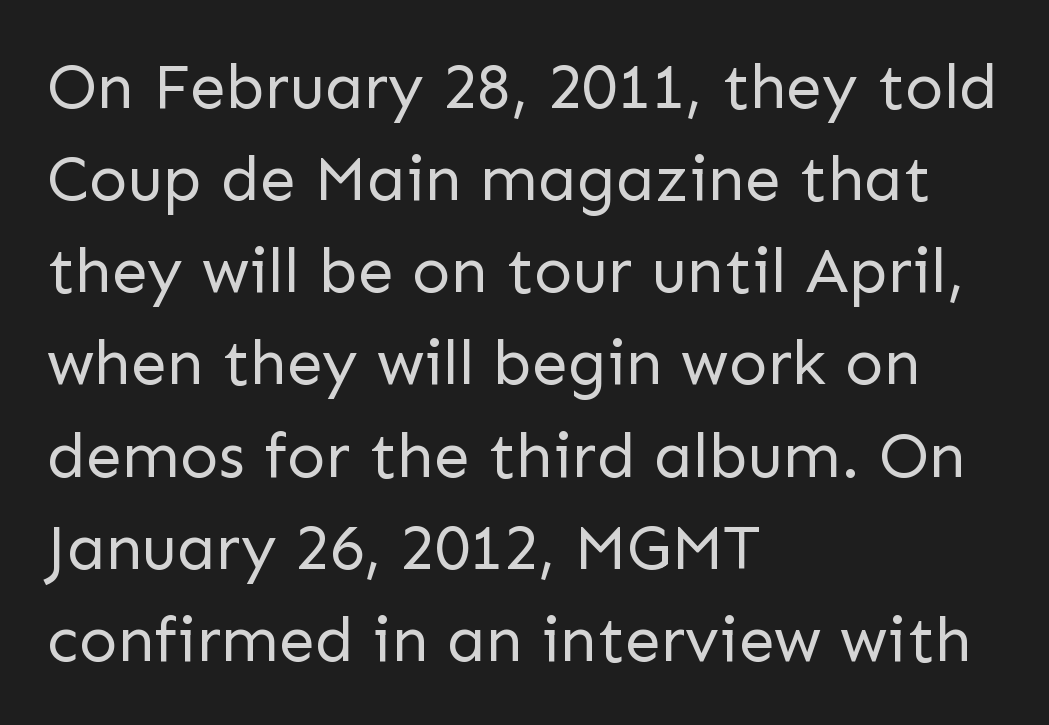
The compositor pushed each line to the left boundary. The horizontal fit of the characters is conventional and even. If you drew a line through each stem, it would be perfectly vertical. A typesetter would label this face a sans. Students, observe: this is what conventionally led text looks like.
